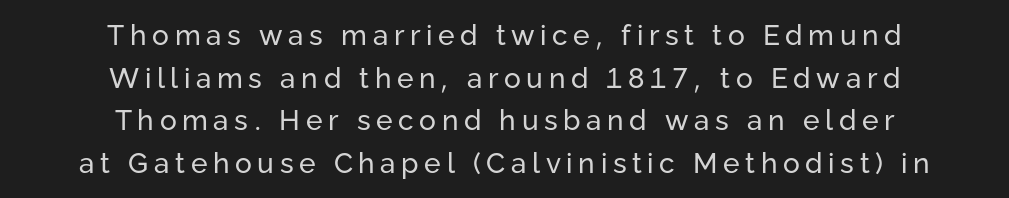
These lines have a slow, spaced-out rhythm from letter to letter. The characters are drawn with everyday or finer stroke widths. Are there feet on the stems? There aren't — it's a sans. The setting favours the middle, as headings and verse often do.
